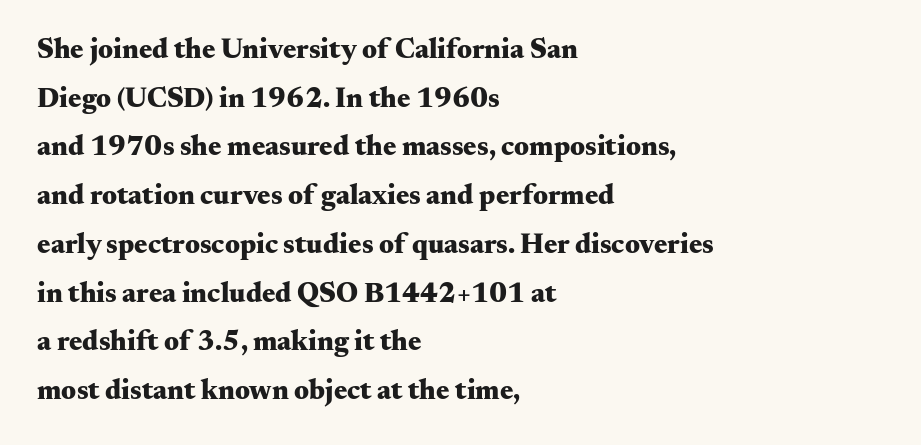
{"serif": "yes", "italic": "no", "bold": "yes", "weight": "heavy", "width": "wide", "stroke_contrast": "medium", "x_height": "small", "monospaced": "no", "underline": "no", "align": "left", "line_spacing_ratio": 1.74, "letter_spacing": "normal", "letter_spacing_em": 0.0, "glyph_px": 28}
